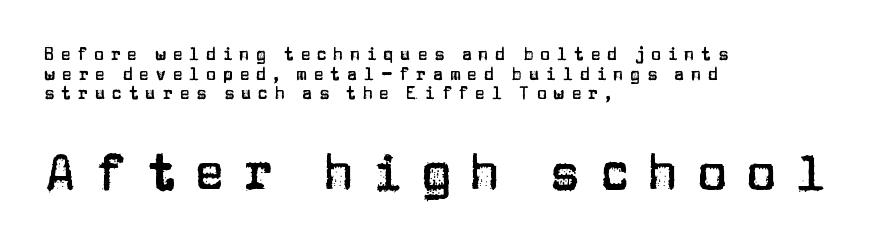
Q: Is the text italic (slanted)? A: No, it is upright.
Q: Is the typeface a serif or a sans-serif typeface? A: Sans-serif.
Q: Is the text underlined? A: No.
Q: How is the paragraph aligned? A: Left-aligned.
Q: Is the spacing between letters normal or unusually wide? A: Unusually wide.
Q: Which block of text is set in a larger size, the first (top) or the second (bottom)? A: The second (bottom) one.
Q: Width (condensed, normal, or wide)? A: Normal.
Q: Stroke contrast? A: Low.
Q: x-height? A: Large.
Q: Monospaced? A: No.
